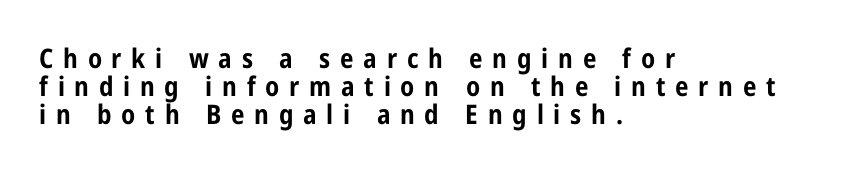
The image shows 27 px bold type, upright; set left-aligned, tight line spacing (1.03x), unusually wide letter spacing (+0.36 em), not underlined.
